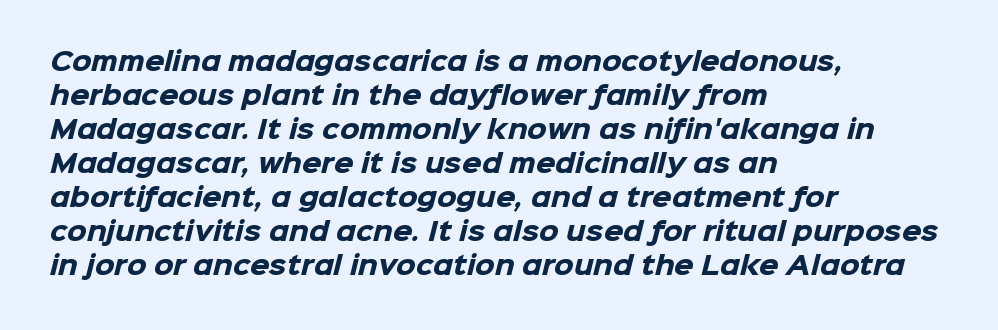
Horizontally, the lines are justified to the leading edge only. You could call the tracking neutral — neither tight nor loose. A bare baseline throughout the passage. Summary of vertical rhythm: regular, with standard interline spacing. The sample has been set heavy, in full bold.
